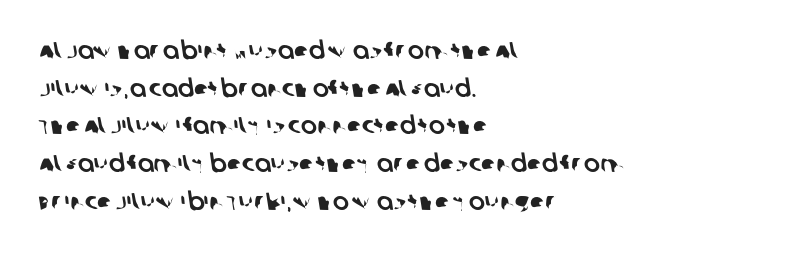
The image shows 24 px text type; set left-aligned, normal line spacing (1.57x), normal letter spacing, not underlined.
